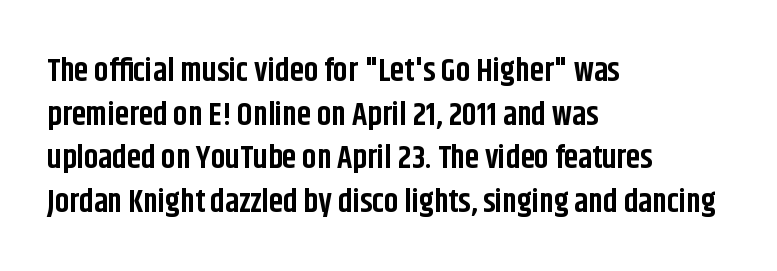
{"serif": "no", "italic": "no", "bold": "yes", "weight": "bold", "width": "condensed", "stroke_contrast": "low", "x_height": "large", "monospaced": "no", "underline": "no", "align": "left", "line_spacing": "normal", "line_spacing_ratio": 1.36, "letter_spacing": "normal", "letter_spacing_em": 0.0, "glyph_px": 32}
